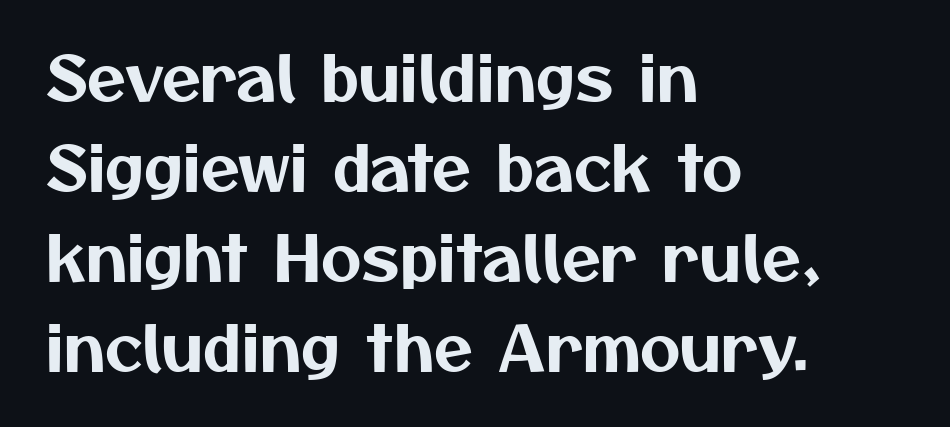
Tracking here is standard; glyphs follow each other at the usual distance. Check the space under the baseline: it is left empty. The rows are spaced the way most documents space them. The font family rendered here belongs to the sans-serif group. This sample has the flowing, uneven cadence of proportional lettering.
